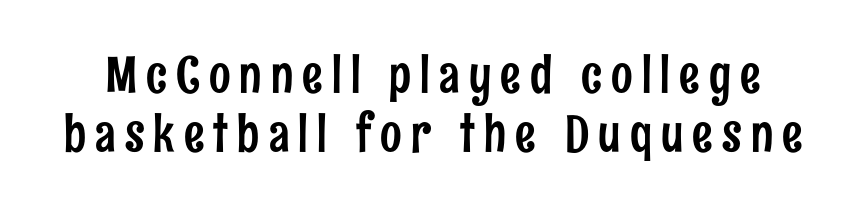
{"serif": "no", "italic": "no", "width": "condensed", "stroke_contrast": "low", "x_height": "medium", "monospaced": "no", "underline": "no", "line_spacing": "tight", "line_spacing_ratio": 1.15, "glyph_px": 51}
